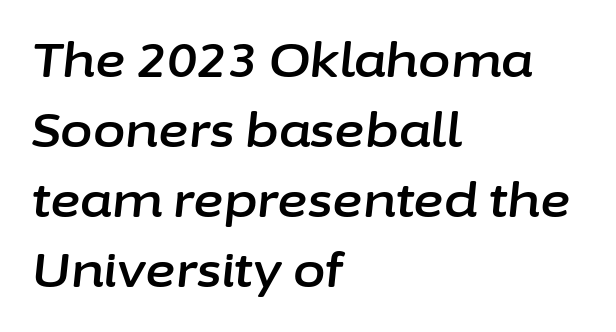
Q: Is the text italic (slanted)? A: Yes, it leans right by about 6 degrees.
Q: Is the text underlined? A: No.
Q: How is the paragraph aligned? A: Left-aligned.
Q: Is the spacing between letters normal or unusually wide? A: Normal.
Q: Is the spacing between lines tight, normal or loose? A: Normal.
Q: Width (condensed, normal, or wide)? A: Normal.
Q: Stroke contrast? A: Low.
Q: x-height? A: Medium.
Q: Monospaced? A: No.
